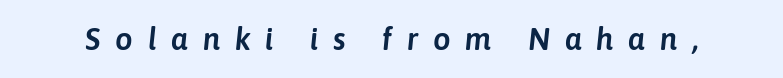
Q: Is the text italic (slanted)? A: Yes, it leans right by about 6 degrees.
Q: Is the text underlined? A: No.
Q: Is the spacing between letters normal or unusually wide? A: Unusually wide.
Q: Width (condensed, normal, or wide)? A: Normal.
Q: Stroke contrast? A: Low.
Q: x-height? A: Medium.
Q: Monospaced? A: No.
